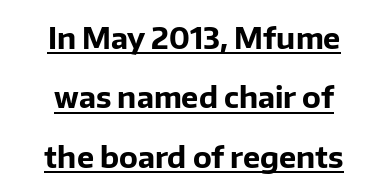
Q: Is the text bold? A: Yes.
Q: Is the text italic (slanted)? A: No, it is upright.
Q: Is the typeface a serif or a sans-serif typeface? A: Sans-serif.
Q: Is the text underlined? A: Yes.
Q: How is the paragraph aligned? A: Centered.
Q: Is the spacing between letters normal or unusually wide? A: Normal.
Q: Is the spacing between lines tight, normal or loose? A: Loose.
Q: Width (condensed, normal, or wide)? A: Normal.
Q: Stroke contrast? A: Low.
Q: x-height? A: Medium.
Q: Monospaced? A: No.
